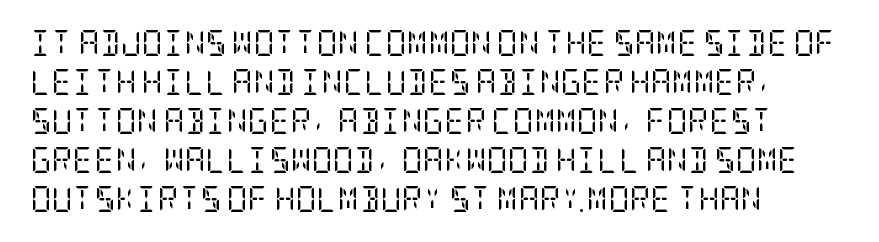
Q: Is the text bold? A: No.
Q: Is the text italic (slanted)? A: No, it is upright.
Q: Is the text underlined? A: No.
Q: How is the paragraph aligned? A: Left-aligned.
Q: Is the spacing between letters normal or unusually wide? A: Normal.
Q: Is the spacing between lines tight, normal or loose? A: Normal.
